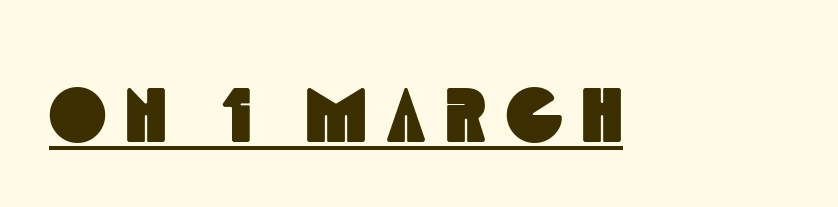
To sum up the face: it is a sans, with no serifs. You could not count columns in this text — the font is proportionally spaced. Does extra space separate the letters? Yes, quite a lot of it. Decoration check: the copy is underlined.
